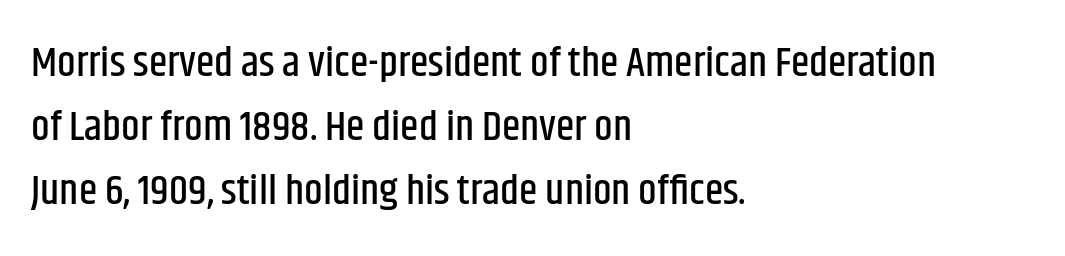
Q: Is the text italic (slanted)? A: No, it is upright.
Q: Is the typeface a serif or a sans-serif typeface? A: Sans-serif.
Q: Is the text underlined? A: No.
Q: How is the paragraph aligned? A: Left-aligned.
Q: Is the spacing between letters normal or unusually wide? A: Normal.
Q: Is the spacing between lines tight, normal or loose? A: Normal.
Q: Width (condensed, normal, or wide)? A: Condensed.
Q: Stroke contrast? A: Low.
Q: x-height? A: Large.
Q: Monospaced? A: No.
